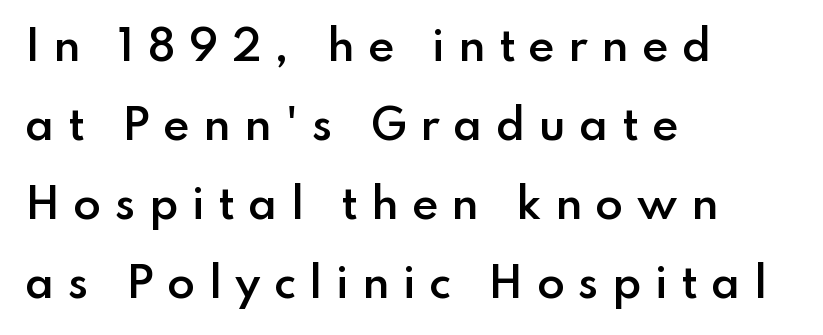
The image shows 41 px semibold sans-serif type, upright; set left-aligned, loose line spacing (1.93x), unusually wide letter spacing (+0.32 em), not underlined; low stroke contrast and a small x-height.
